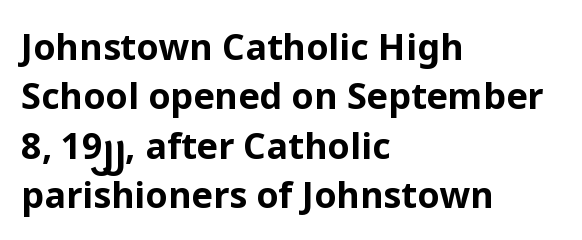
{"serif": "no", "italic": "no", "bold": "yes", "weight": "bold", "width": "normal", "stroke_contrast": "low", "x_height": "medium", "monospaced": "no", "underline": "no", "align": "left", "line_spacing": "normal", "line_spacing_ratio": 1.37, "letter_spacing": "normal", "letter_spacing_em": 0.0, "glyph_px": 36}
